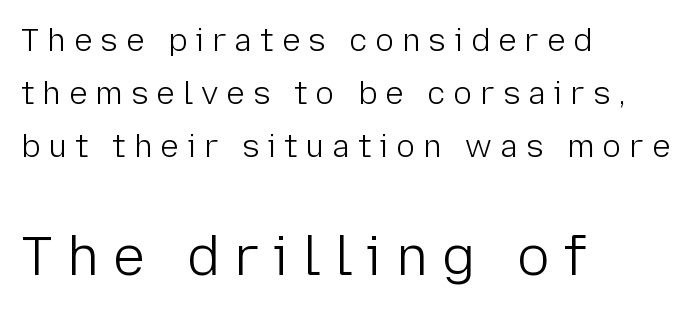
The gap between lines stays unmarked. The passage shown is typed in a proportional face where columns would drift. The rendering enlarges the type as you move from the upper chunk to the lower. Leftover space on each line is placed entirely after the last word.
